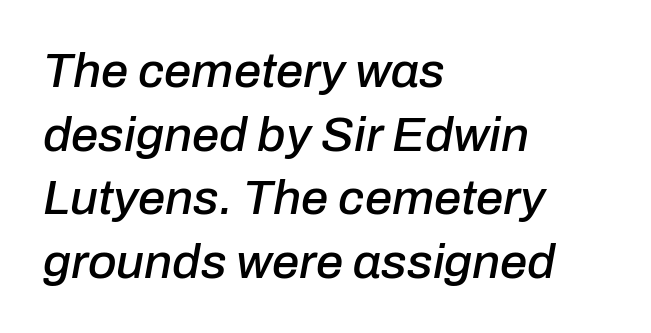
This rendering leaves character spacing at its baseline value. Designer's note — italics engaged. The setting favours the left margin, as ordinary paragraphs usually do. A typesetter would call this proportional, since set widths differ per character. Students, observe: this is what conventionally led text looks like.
